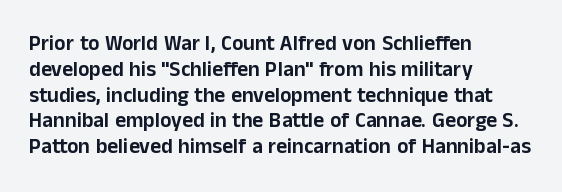
{"italic": "no", "underline": "no", "align": "left", "line_spacing_ratio": 1.23, "letter_spacing": "normal", "letter_spacing_em": 0.0, "glyph_px": 21}
